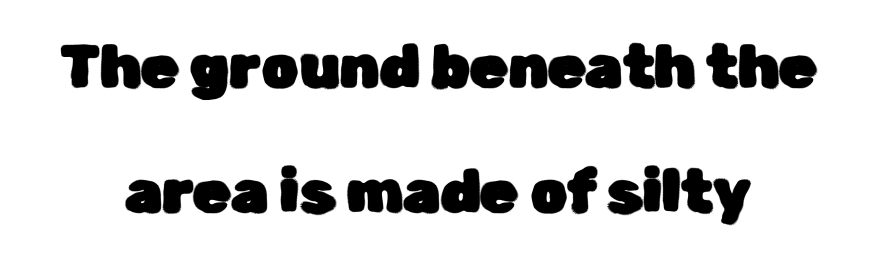
The image shows 60 px sans-serif type, upright; set loose line spacing (2.09x), normal letter spacing, not underlined; low stroke contrast and a medium x-height.
